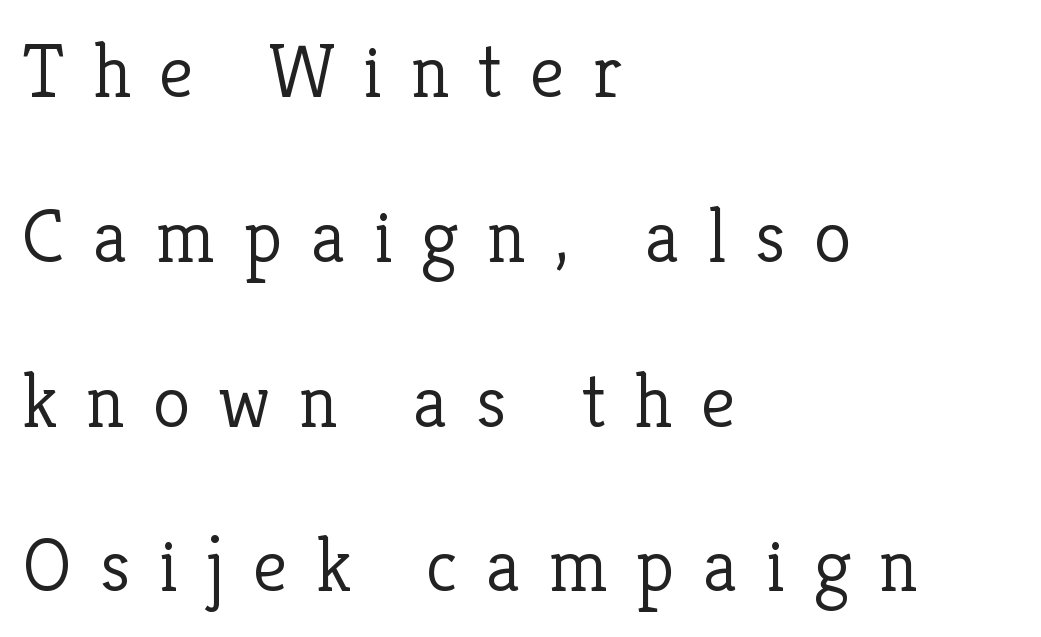
{"serif": "yes", "italic": "no", "bold": "no", "weight": "light", "width": "normal", "stroke_contrast": "low", "x_height": "medium", "monospaced": "no", "underline": "no", "align": "left", "line_spacing": "loose", "line_spacing_ratio": 2.14, "letter_spacing": "wide", "letter_spacing_em": 0.37, "glyph_px": 77}
